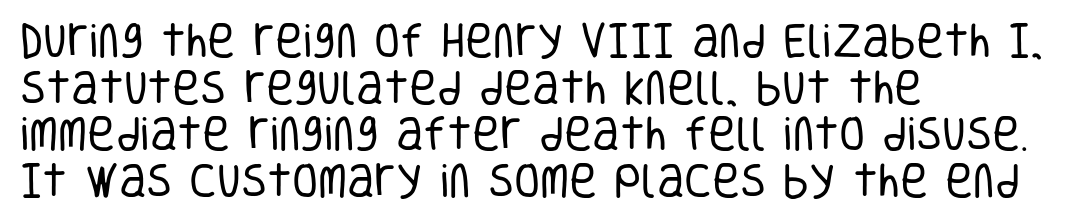
Quick note: not italic, upright. Words appear dense and cohesive because spacing is normal. Is this a fixed-width face? No — the glyphs have proportional, varying widths. Unlike a traditional serif, this face leaves its strokes unadorned.
